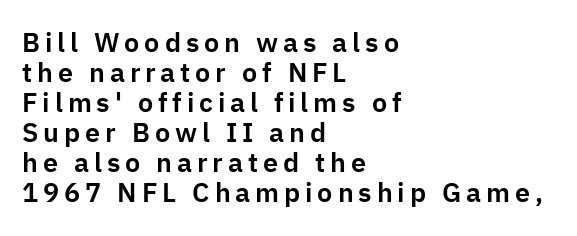
A typesetter would call this leading minimal, almost set solid. These lines are set flush left with a ragged right edge. Nobody drew a line under any word here. Ascenders rise straight up at ninety degrees.
